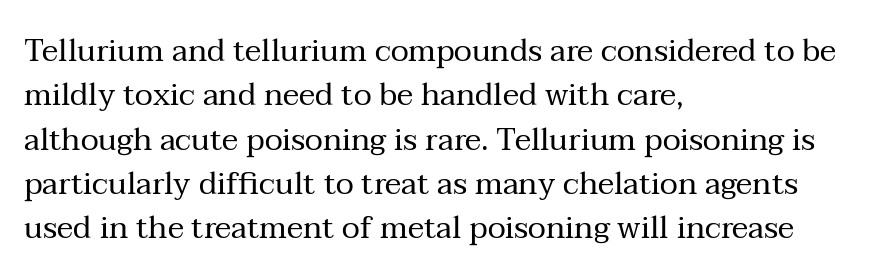
There is no visible air inserted between adjacent glyphs. Varying glyph widths throughout — classic text-font behaviour. These lines are set flush left with a ragged right edge. Stem width sits at or under what a default text font uses. Quick note: not italic, upright.
